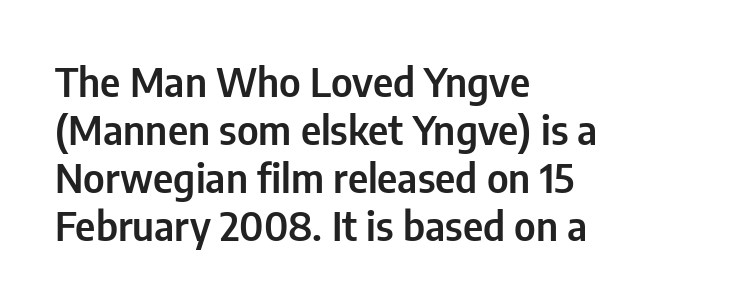
Each letter keeps its own natural width here, so spacing adapts to shape. Horizontally, the lines are justified to the leading edge only. The characters display no serif detailing; their extremities are plain. This sample uses an upright cut, with every glyph sitting square on the baseline. This sample uses plain, unmodified letter spacing. The area under the type is left untouched.
